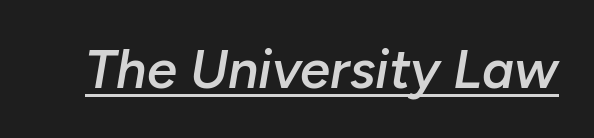
{"italic": "yes", "lean": "right", "slant_degrees": 10, "bold": "semi", "weight": "semibold", "width": "normal", "stroke_contrast": "low", "x_height": "medium", "monospaced": "no", "underline": "yes", "letter_spacing": "normal", "letter_spacing_em": 0.0, "glyph_px": 54}
